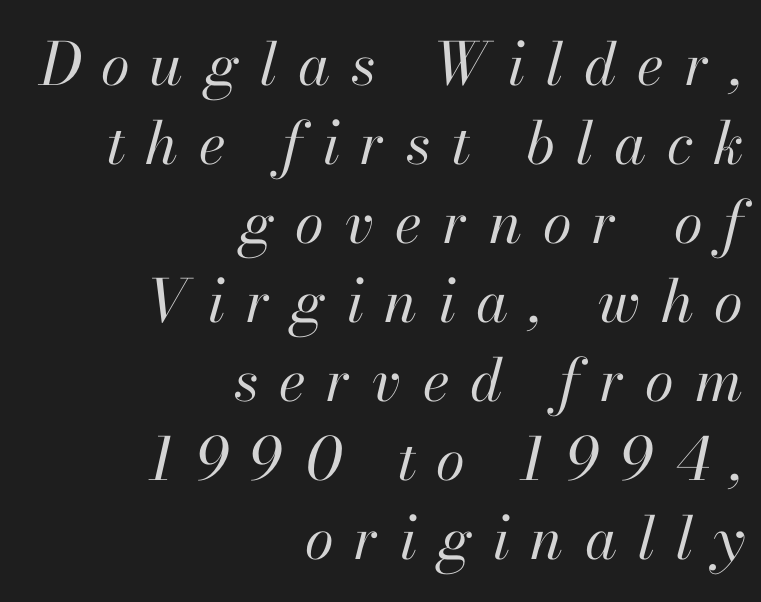
The letters look calm and open, with moderate or lighter stems. The letterforms stand isolated, each surrounded by extra space. The rag falls on the left side of this text block. Looking at the ascenders, they clearly lean. These lines are rendered in a variable-pitch font.
